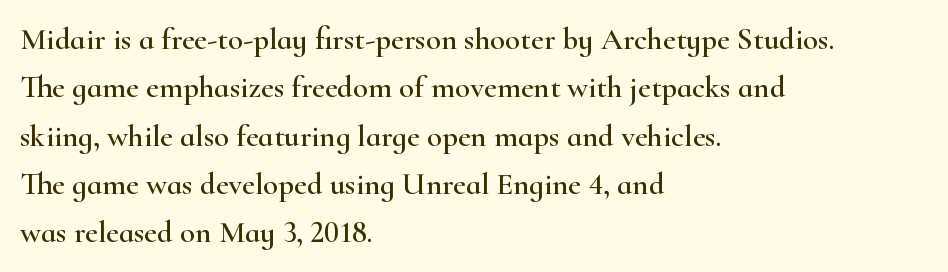
Just letters on the line, the space beneath them empty. Caption: standard tracking, unaltered. Each letter's strokes conclude with small projecting serifs. One-word summary of the alignment: left. Line spacing here is normal.
